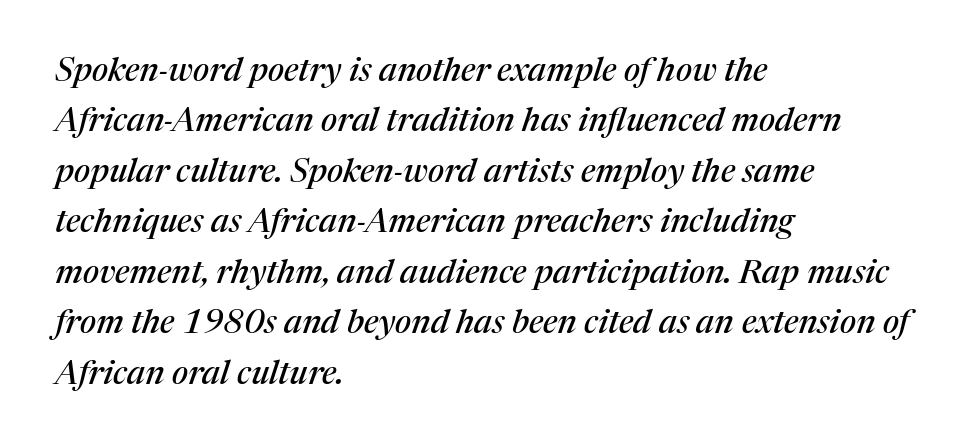
Q: Is the text italic (slanted)? A: Yes, it leans right by about 17 degrees.
Q: Is the typeface a serif or a sans-serif typeface? A: Serif.
Q: Is the text underlined? A: No.
Q: How is the paragraph aligned? A: Left-aligned.
Q: Is the spacing between letters normal or unusually wide? A: Normal.
Q: Is the spacing between lines tight, normal or loose? A: Normal.
Q: Width (condensed, normal, or wide)? A: Normal.
Q: Stroke contrast? A: Medium.
Q: x-height? A: Medium.
Q: Monospaced? A: No.
